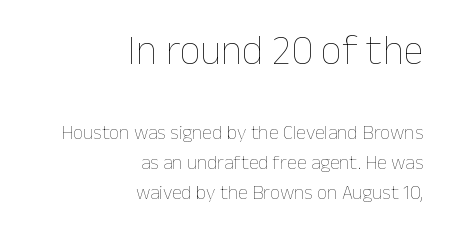
Is this a fixed-width face? No — the glyphs have proportional, varying widths. Where is the straight margin? On the right. Underline: absent. The cut favours lightness, reaching ordinary text weight at its darkest. Nope, not italic — everything's standing straight.
